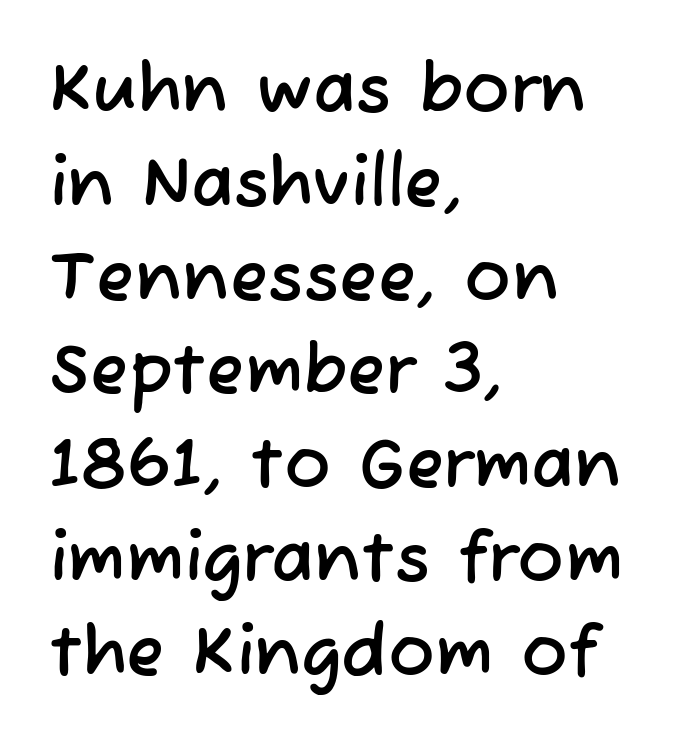
The image shows 70 px sans-serif type; set left-aligned, normal line spacing (1.34x), normal letter spacing, not underlined; low stroke contrast and a medium x-height.
